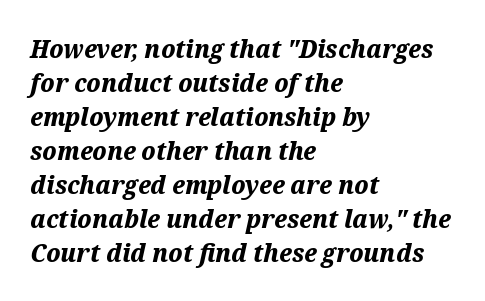
These lines were composed using italics. The gap between lines stays unmarked. A student would call this left alignment; a typographer would say flush left, rag right. The typesetting leans heavy: a genuine bold. Letter spacing: default.
